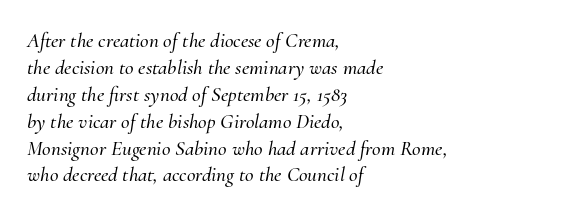
{"italic": "yes", "lean": "right", "slant_degrees": 10, "underline": "no", "align": "left", "line_spacing": "normal", "line_spacing_ratio": 1.28, "letter_spacing": "normal", "letter_spacing_em": 0.0, "glyph_px": 21}
